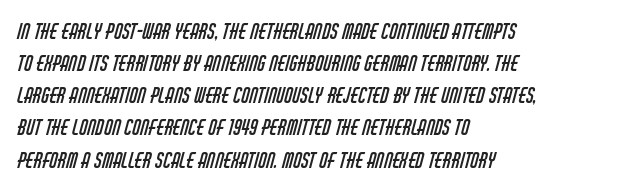
{"bold": "no", "underline": "no", "align": "left", "line_spacing": "normal", "line_spacing_ratio": 1.53, "letter_spacing": "normal", "letter_spacing_em": 0.0, "glyph_px": 21}
